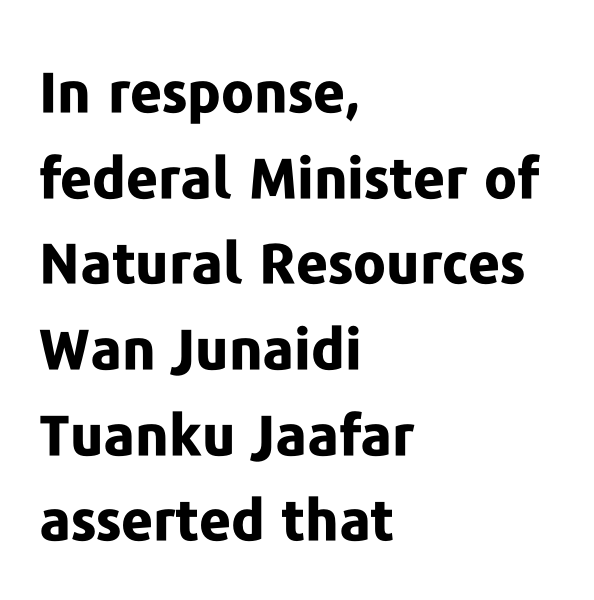
The letters stand straight up with perfectly vertical stems. The letters advance in unequal steps, a hallmark of proportional type. Type style note: lacks serifs. Between one letter and the next there's only the usual sliver of space.
